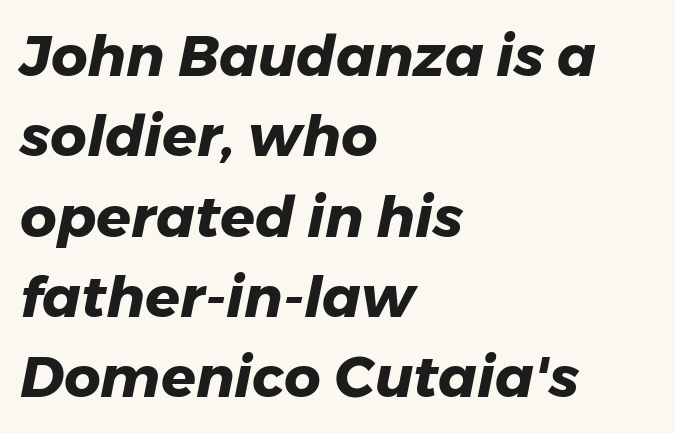
Is this a fixed-width face? No — the glyphs have proportional, varying widths. These lines keep a tight, regular rhythm from letter to letter. The string is rendered with underlining switched off. Compared with a centered layout, this one pins lines to the left instead. The passage shown leans; its letterforms are oblique.
